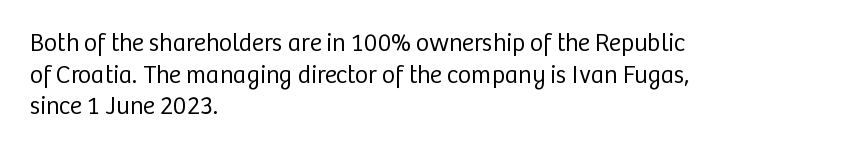
Q: Is the text bold? A: No.
Q: Is the text italic (slanted)? A: No, it is upright.
Q: Is the text underlined? A: No.
Q: How is the paragraph aligned? A: Left-aligned.
Q: Is the spacing between letters normal or unusually wide? A: Normal.
Q: Is the spacing between lines tight, normal or loose? A: Normal.
